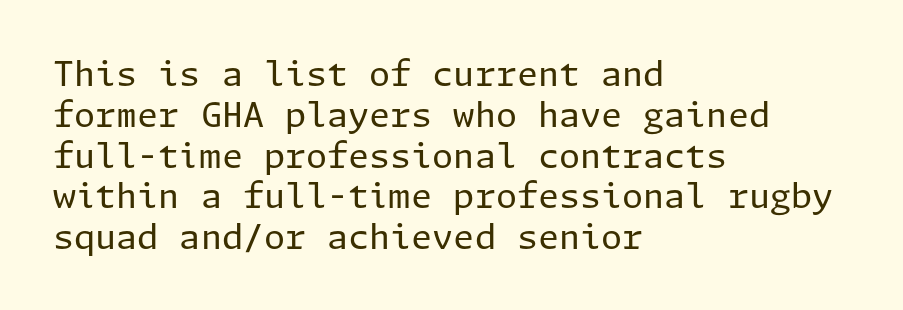
The image shows 34 px regular-weight sans-serif type, upright; set left-aligned, line spacing 1.2x, normal letter spacing, not underlined; low stroke contrast and a medium x-height.
